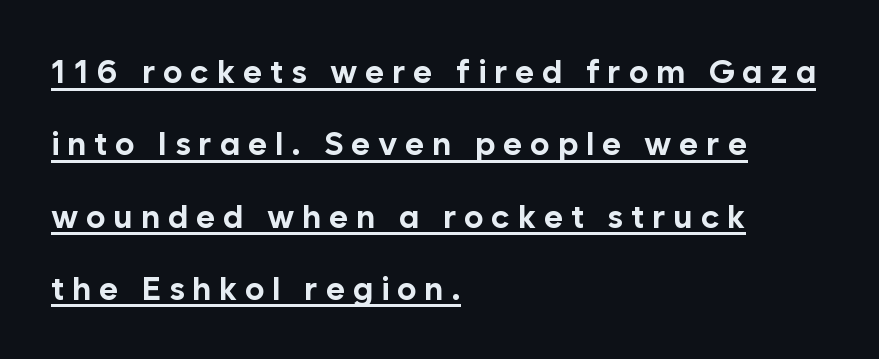
The image shows 33 px bold sans-serif type, upright; set left-aligned, loose line spacing (2.19x), unusually wide letter spacing (+0.23 em), underlined; low stroke contrast and a medium x-height.
